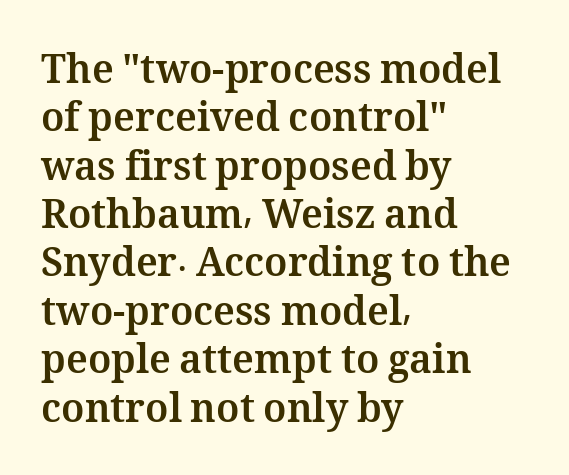
{"italic": "no", "bold": "yes", "weight": "bold", "width": "normal", "stroke_contrast": "medium", "x_height": "medium", "monospaced": "no", "underline": "no", "align": "left", "line_spacing_ratio": 1.24, "letter_spacing": "normal", "letter_spacing_em": 0.0, "glyph_px": 39}
